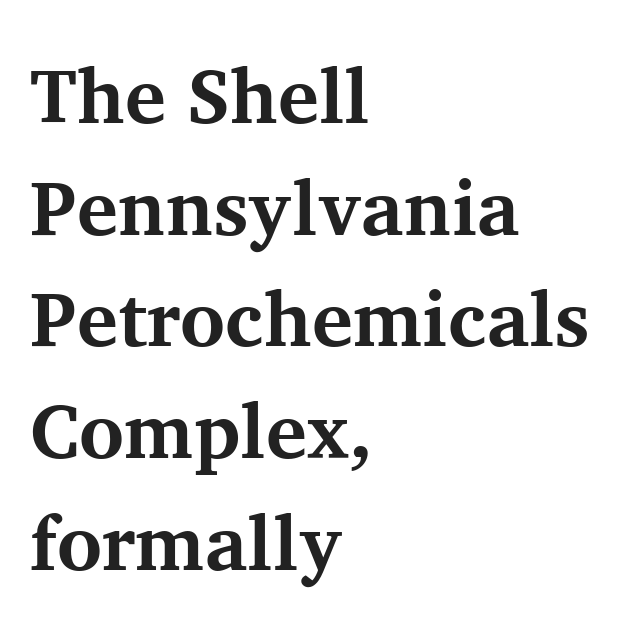
Q: Is the text bold? A: Yes.
Q: Is the text italic (slanted)? A: No, it is upright.
Q: Is the typeface a serif or a sans-serif typeface? A: Serif.
Q: Is the text underlined? A: No.
Q: How is the paragraph aligned? A: Left-aligned.
Q: Is the spacing between letters normal or unusually wide? A: Normal.
Q: Is the spacing between lines tight, normal or loose? A: Normal.
Q: Width (condensed, normal, or wide)? A: Normal.
Q: Stroke contrast? A: Medium.
Q: x-height? A: Medium.
Q: Monospaced? A: No.
